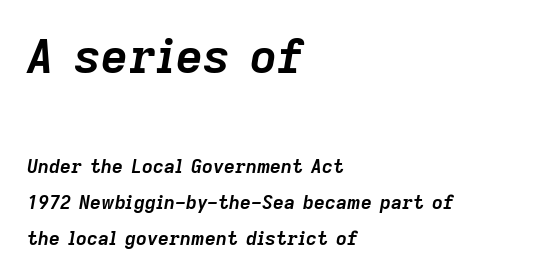
The image shows 47 px semibold type, italic (leaning right); set left-aligned, loose line spacing (1.9x), normal letter spacing, not underlined; the first (top) block is 2.47x larger; low stroke contrast and a medium x-height.
